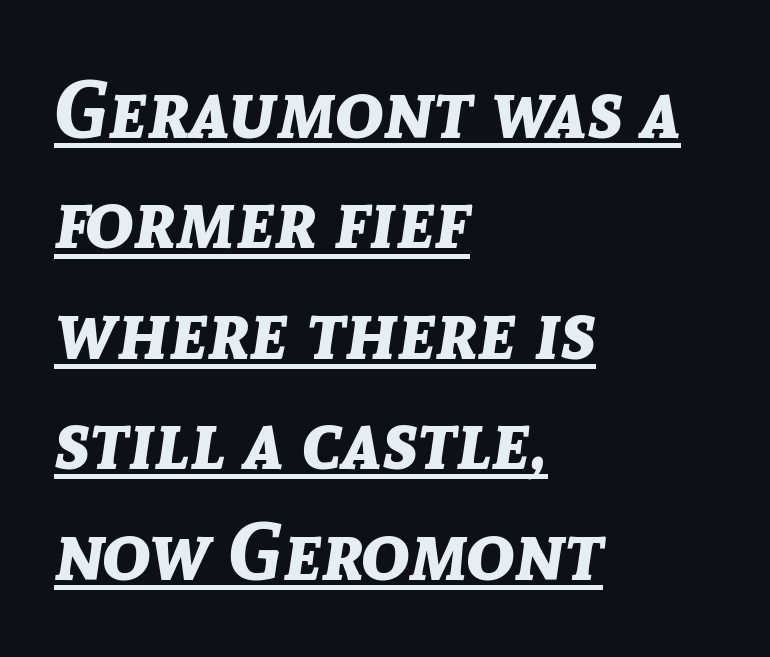
{"italic": "yes", "lean": "right", "slant_degrees": 8, "bold": "yes", "weight": "bold", "width": "normal", "stroke_contrast": "low", "x_height": "medium", "monospaced": "no", "underline": "yes", "align": "left", "line_spacing": "normal", "line_spacing_ratio": 1.38, "letter_spacing": "normal", "letter_spacing_em": 0.0, "glyph_px": 80}
